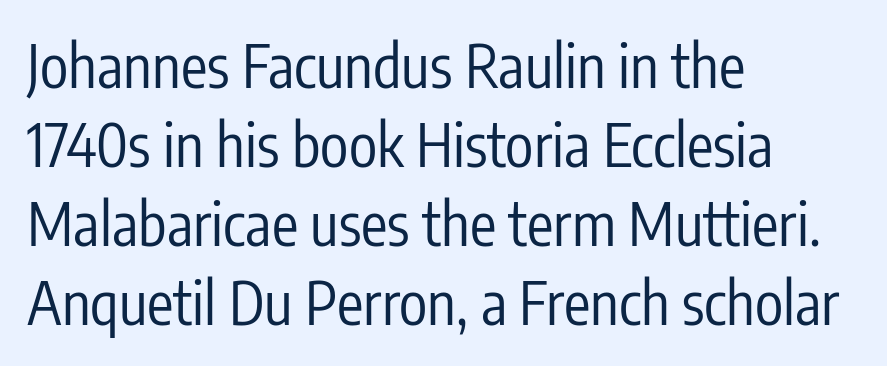
Q: Is the text bold? A: No.
Q: Is the text italic (slanted)? A: No, it is upright.
Q: Is the typeface a serif or a sans-serif typeface? A: Sans-serif.
Q: Is the text underlined? A: No.
Q: How is the paragraph aligned? A: Left-aligned.
Q: Is the spacing between letters normal or unusually wide? A: Normal.
Q: Is the spacing between lines tight, normal or loose? A: Normal.
Q: Width (condensed, normal, or wide)? A: Condensed.
Q: Stroke contrast? A: Low.
Q: x-height? A: Medium.
Q: Monospaced? A: No.
